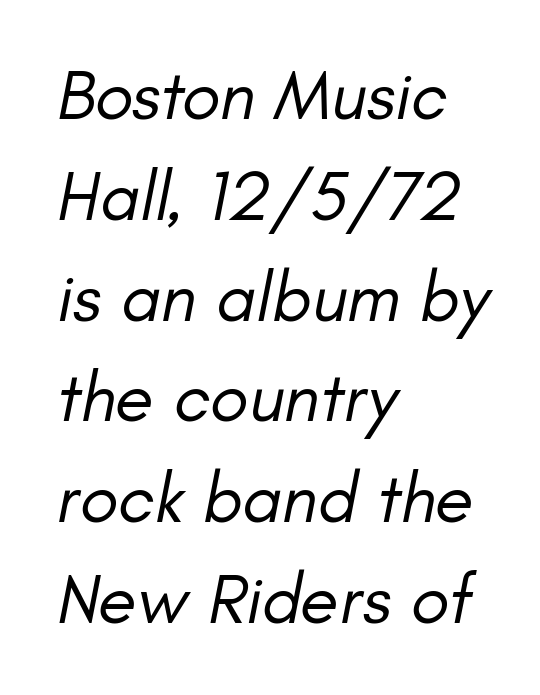
Q: Is the text bold? A: No.
Q: Is the text italic (slanted)? A: Yes, it leans right by about 11 degrees.
Q: Is the text underlined? A: No.
Q: How is the paragraph aligned? A: Left-aligned.
Q: Is the spacing between letters normal or unusually wide? A: Normal.
Q: Is the spacing between lines tight, normal or loose? A: Normal.
Q: Width (condensed, normal, or wide)? A: Normal.
Q: Stroke contrast? A: Low.
Q: x-height? A: Small.
Q: Monospaced? A: No.
